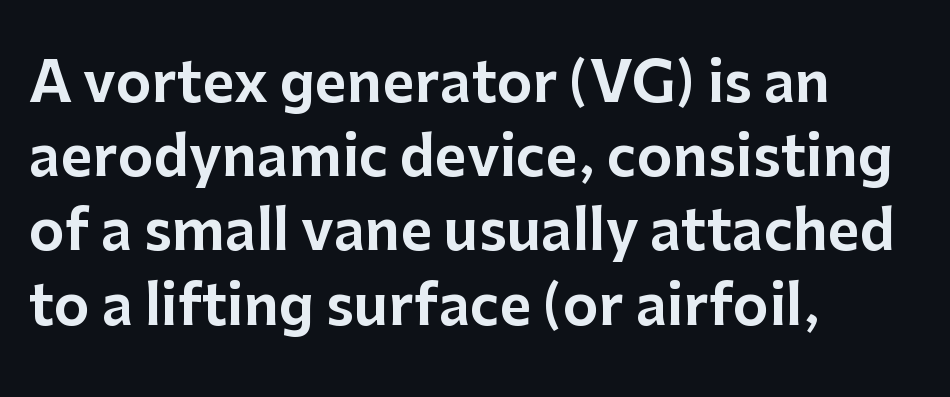
These lines are rendered in a variable-pitch font. The strip under each line holds only bare page. A student would call this left alignment; a typographer would say flush left, rag right. A roman cut, with each character standing at attention. Spacing between characters is what you'd get straight out of the box. The rendering shows plain stroke endings on the letterforms — a sans-serif design.
